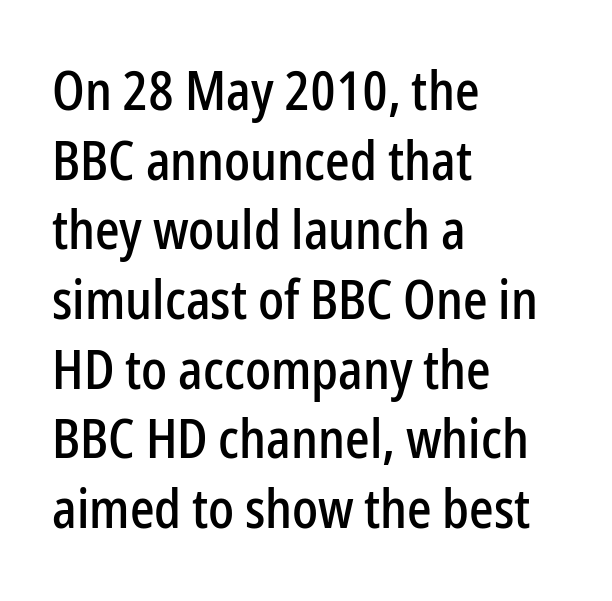
The image shows 54 px condensed sans-serif type, upright; set left-aligned, normal line spacing (1.29x), normal letter spacing, not underlined; low stroke contrast and a medium x-height.
